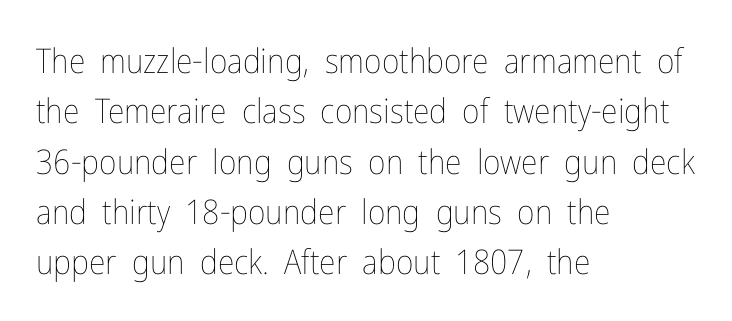
The gap between lines stays unmarked. You could not count columns in this text — the font is proportionally spaced. The font sits on the lighter half of the weight spectrum, regular included. Does extra space separate the letters? No, they use regular spacing. Compared with typical paragraphs, the rows here are spaced about the same.
